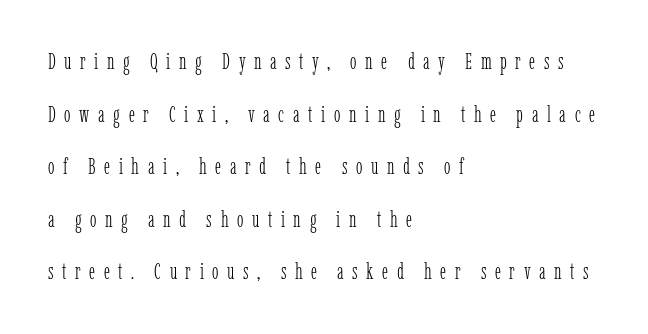
The specimen reads as upright at a glance. A typesetter would call this heavily tracked-out type. Teacher's note: observe the even left margin — that is flush-left alignment. Is this a heavy cut? Hardly; it is regular or lighter.
